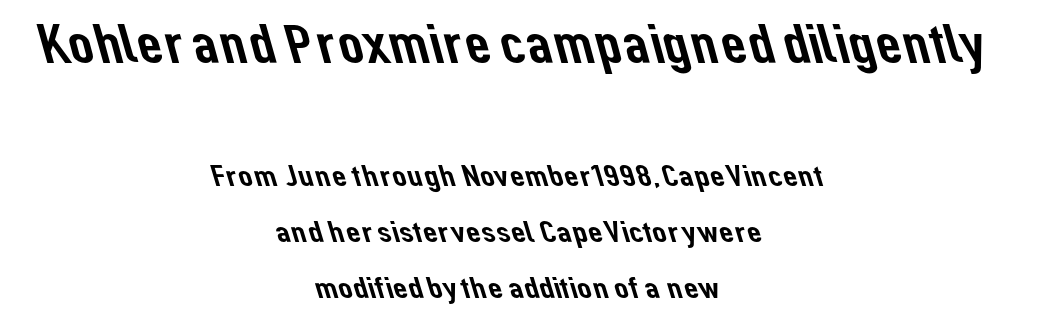
{"serif": "no", "width": "normal", "stroke_contrast": "low", "x_height": "medium", "monospaced": "no", "underline": "no", "align": "center", "line_spacing_ratio": 1.75, "letter_spacing": "normal", "letter_spacing_em": 0.0, "larger_block": "first", "size_ratio": 1.75, "glyph_px": 56}
